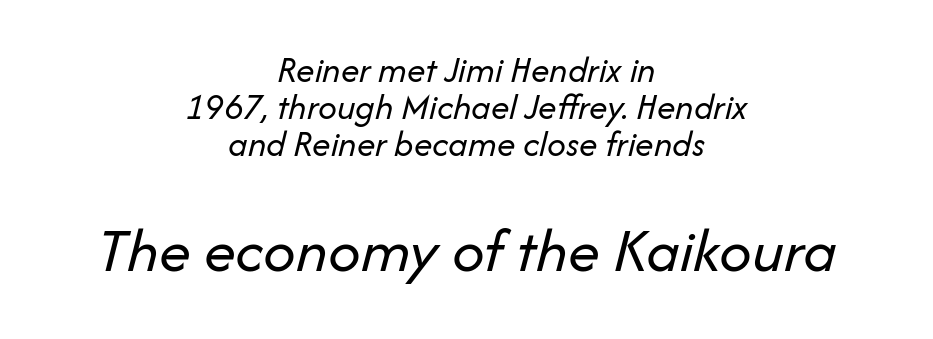
The image shows 64 px regular-weight type, italic (leaning right); set centered, tight line spacing (1.0x), normal letter spacing, not underlined; the second (bottom) block is 1.73x larger; low stroke contrast and a medium x-height.
